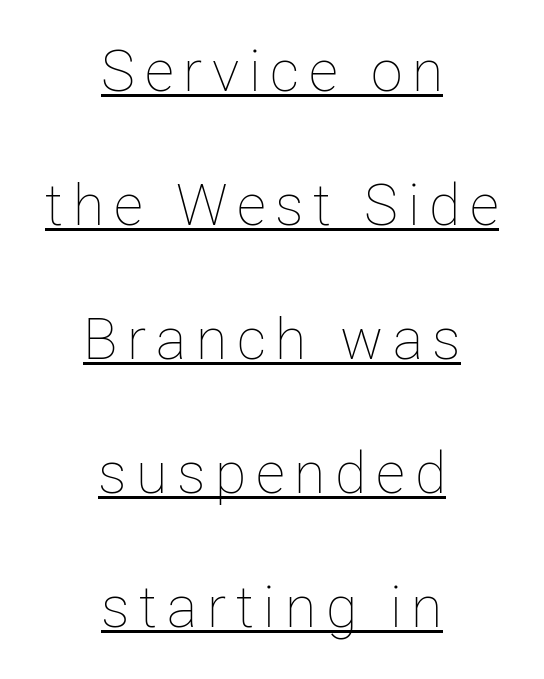
The image shows 57 px thin type, upright; set centered, loose line spacing (2.35x), underlined; low stroke contrast and a medium x-height.
